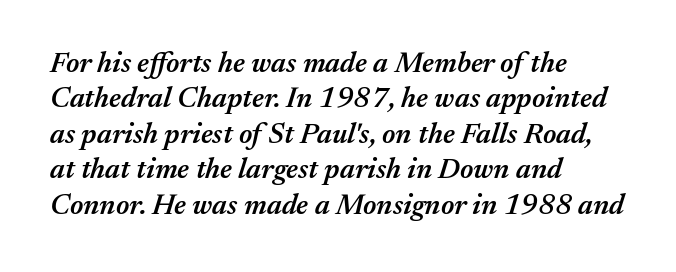
The image shows 29 px semibold type, italic (leaning right); set left-aligned, line spacing 1.22x, normal letter spacing, not underlined; medium stroke contrast and a medium x-height.
